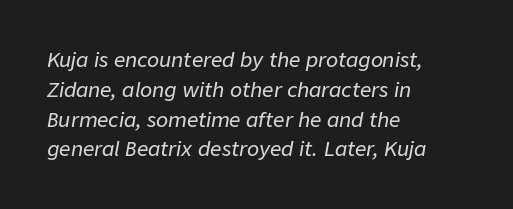
{"italic": "yes", "lean": "right", "slant_degrees": 9, "underline": "no", "align": "left", "line_spacing": "normal", "line_spacing_ratio": 1.49, "letter_spacing": "normal", "letter_spacing_em": 0.0, "glyph_px": 20}
